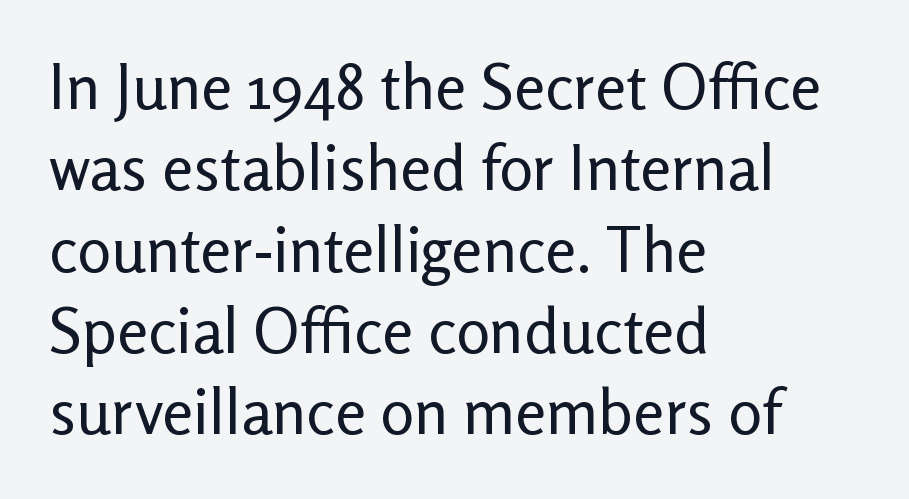
{"serif": "no", "italic": "no", "bold": "no", "weight": "regular", "width": "normal", "stroke_contrast": "low", "x_height": "medium", "monospaced": "no", "underline": "no", "align": "left", "line_spacing": "normal", "line_spacing_ratio": 1.29, "letter_spacing": "normal", "letter_spacing_em": 0.0, "glyph_px": 63}
